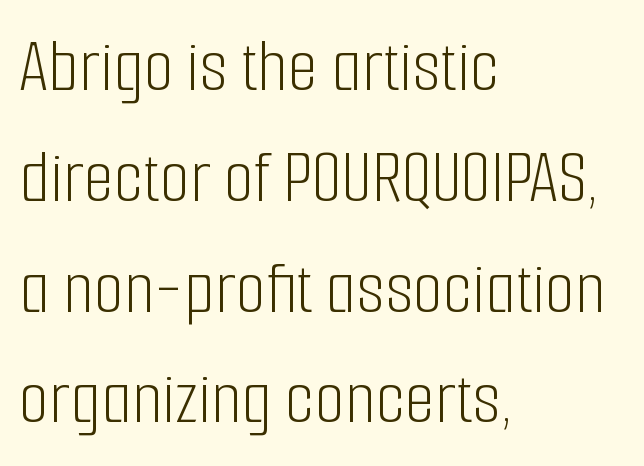
{"serif": "no", "italic": "no", "bold": "no", "weight": "light", "width": "condensed", "stroke_contrast": "low", "x_height": "medium", "monospaced": "no", "underline": "no", "align": "left", "line_spacing": "normal", "line_spacing_ratio": 1.42, "letter_spacing": "normal", "letter_spacing_em": 0.0, "glyph_px": 78}
